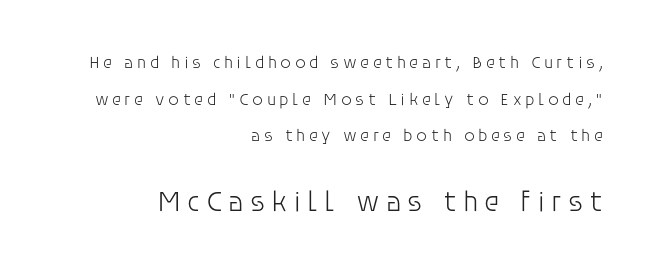
Q: Is the text bold? A: No.
Q: Is the text italic (slanted)? A: No, it is upright.
Q: Is the typeface a serif or a sans-serif typeface? A: Sans-serif.
Q: Is the text underlined? A: No.
Q: How is the paragraph aligned? A: Right-aligned.
Q: Is the spacing between letters normal or unusually wide? A: Unusually wide.
Q: Is the spacing between lines tight, normal or loose? A: Loose.
Q: Which block of text is set in a larger size, the first (top) or the second (bottom)? A: The second (bottom) one.
Q: Width (condensed, normal, or wide)? A: Normal.
Q: Stroke contrast? A: Low.
Q: x-height? A: Large.
Q: Monospaced? A: No.
